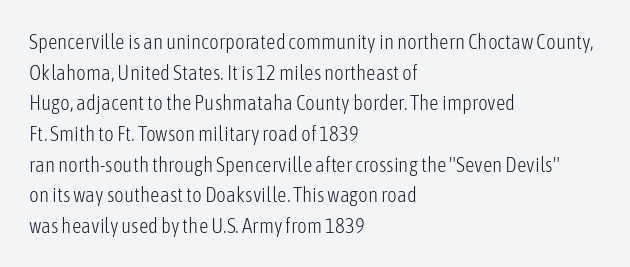
The strip under each line holds only bare page. The lines in this sample share a left origin and differ only in where they stop. The block of text has a typical density, with ordinary space between rows. A typesetter would call this zero additional tracking. Each stroke keeps to a modest, everyday thickness or less. Style check: upright.
